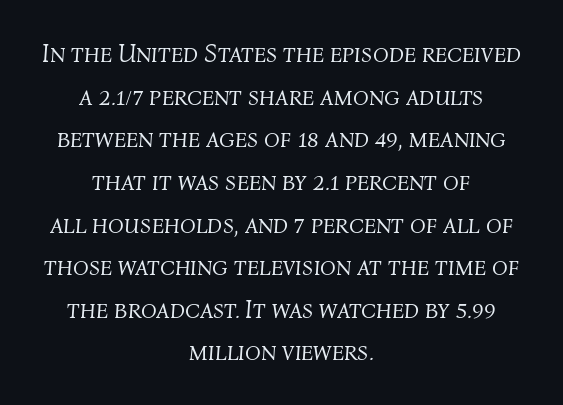
The image shows 26 px text type, italic (leaning right); set centered, normal line spacing (1.64x), normal letter spacing, not underlined.
